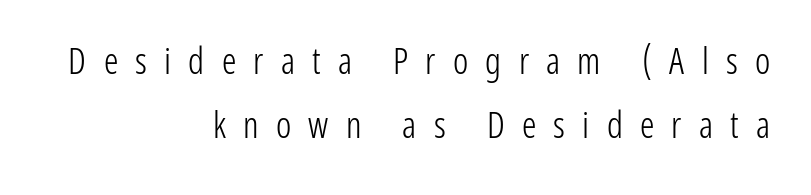
Q: Is the text bold? A: No.
Q: Is the text italic (slanted)? A: No, it is upright.
Q: Is the typeface a serif or a sans-serif typeface? A: Sans-serif.
Q: Is the text underlined? A: No.
Q: How is the paragraph aligned? A: Right-aligned.
Q: Is the spacing between letters normal or unusually wide? A: Unusually wide.
Q: Width (condensed, normal, or wide)? A: Condensed.
Q: Stroke contrast? A: Low.
Q: x-height? A: Medium.
Q: Monospaced? A: No.
